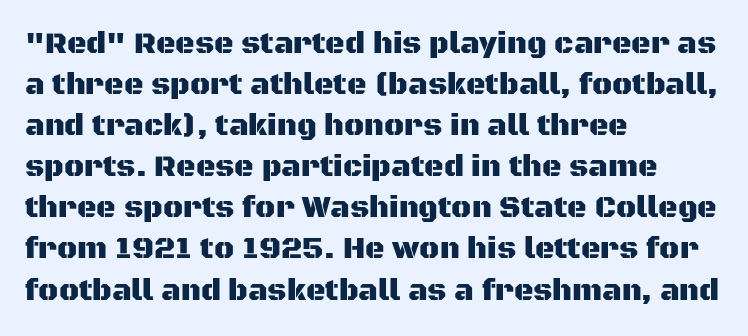
{"serif": "no", "italic": "no", "width": "normal", "stroke_contrast": "medium", "x_height": "large", "monospaced": "no", "underline": "no", "align": "left", "line_spacing": "normal", "line_spacing_ratio": 1.37, "letter_spacing": "normal", "letter_spacing_em": 0.0, "glyph_px": 30}
